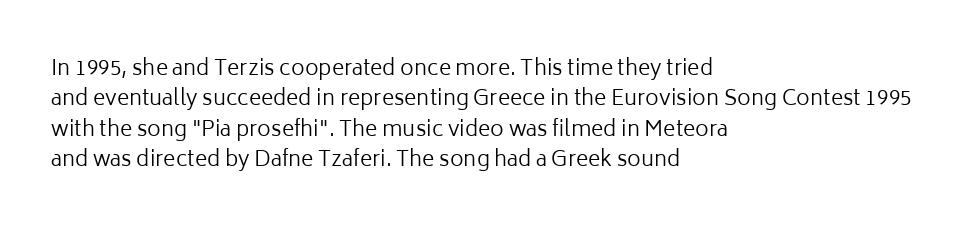
Q: Is the text bold? A: No.
Q: Is the text italic (slanted)? A: No, it is upright.
Q: Is the text underlined? A: No.
Q: How is the paragraph aligned? A: Left-aligned.
Q: Is the spacing between letters normal or unusually wide? A: Normal.
Q: Is the spacing between lines tight, normal or loose? A: Normal.
